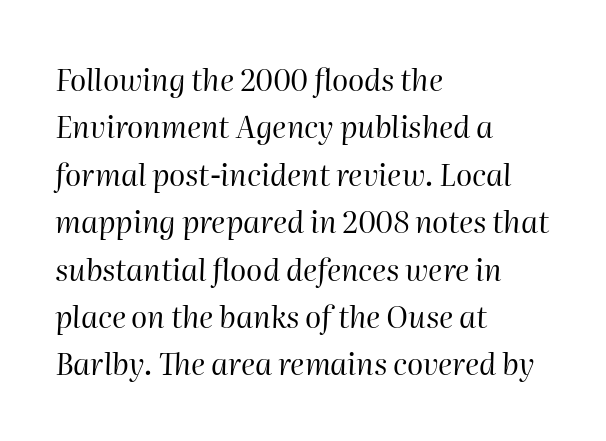
{"italic": "yes", "lean": "right", "slant_degrees": 2, "bold": "no", "weight": "regular", "width": "normal", "stroke_contrast": "high", "x_height": "medium", "monospaced": "no", "underline": "no", "align": "left", "line_spacing": "normal", "line_spacing_ratio": 1.58, "letter_spacing": "normal", "letter_spacing_em": 0.0, "glyph_px": 30}
